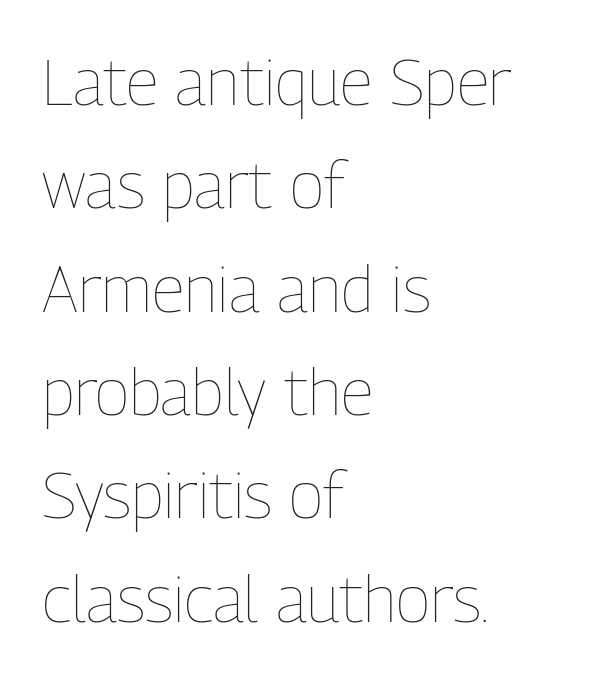
The image shows 65 px thin, condensed type, upright; set left-aligned, normal line spacing (1.59x), normal letter spacing, not underlined; low stroke contrast and a medium x-height.
